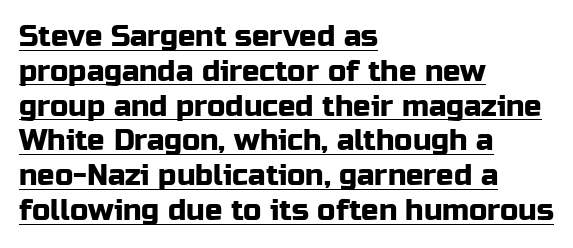
The image shows 29 px sans-serif type, upright; set left-aligned, line spacing 1.2x, normal letter spacing, underlined; low stroke contrast and a medium x-height.
